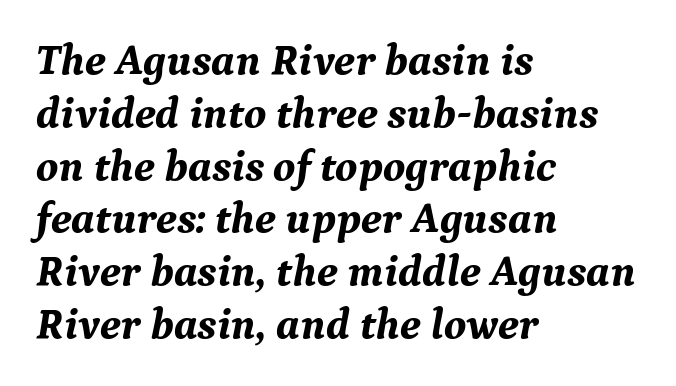
{"serif": "yes", "italic": "yes", "lean": "right", "slant_degrees": 9, "bold": "yes", "weight": "bold", "width": "normal", "stroke_contrast": "medium", "x_height": "medium", "monospaced": "no", "underline": "no", "align": "left", "line_spacing_ratio": 1.2, "letter_spacing": "normal", "letter_spacing_em": 0.0, "glyph_px": 44}
